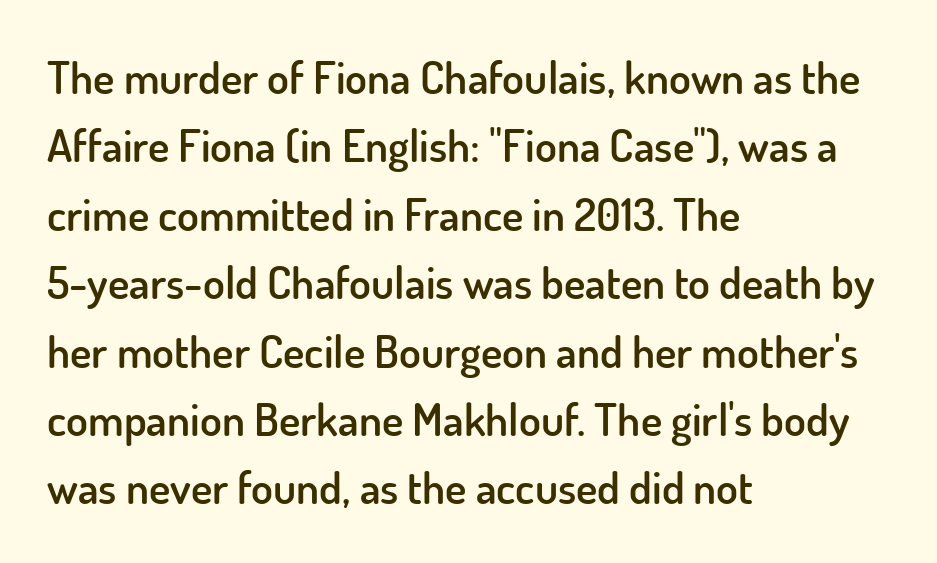
The rendering uses natural spacing where letterforms have individual widths. Layout note: lines flush left. The letters are semibold — heavier than regular but short of a full bold. These lines are composed in type without serifs. The lettering holds an erect, upright posture throughout. Line spacing here is normal.
